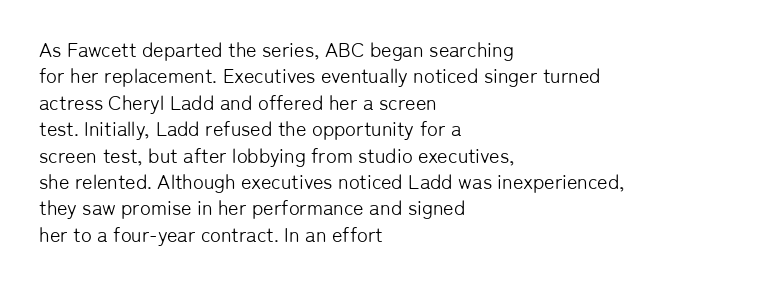
Q: Is the text bold? A: No.
Q: Is the text italic (slanted)? A: No, it is upright.
Q: Is the text underlined? A: No.
Q: How is the paragraph aligned? A: Left-aligned.
Q: Is the spacing between letters normal or unusually wide? A: Normal.
Q: Is the spacing between lines tight, normal or loose? A: Normal.
